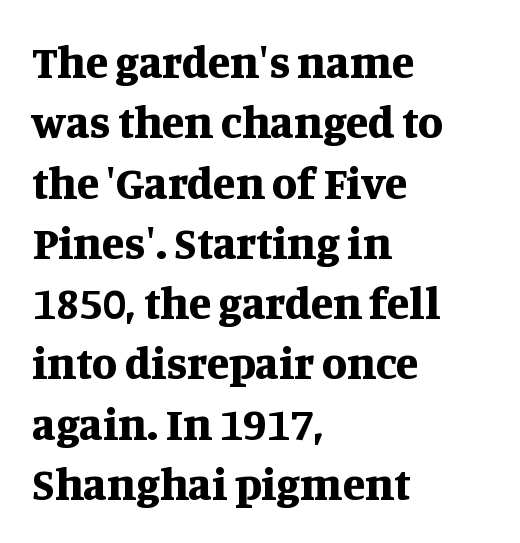
The area under the type is left untouched. Plenty of ink on the page — the face is bold. Interline gaps are of average width in this sample. Font category for this specimen: serif.
